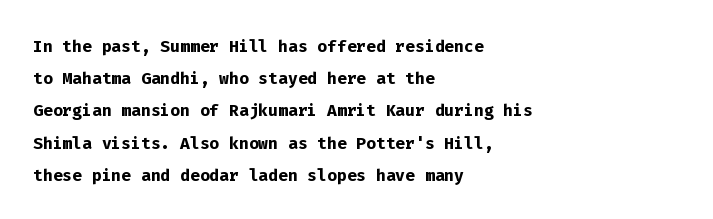
{"italic": "no", "bold": "yes", "underline": "no", "align": "left", "line_spacing": "normal", "line_spacing_ratio": 1.4, "letter_spacing": "normal", "letter_spacing_em": 0.0, "glyph_px": 23}
